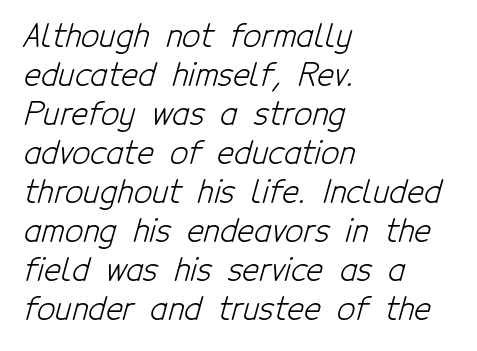
{"serif": "no", "bold": "no", "weight": "light", "width": "condensed", "stroke_contrast": "low", "x_height": "medium", "monospaced": "no", "underline": "no", "align": "left", "line_spacing_ratio": 1.22, "letter_spacing": "normal", "letter_spacing_em": 0.0, "glyph_px": 32}
